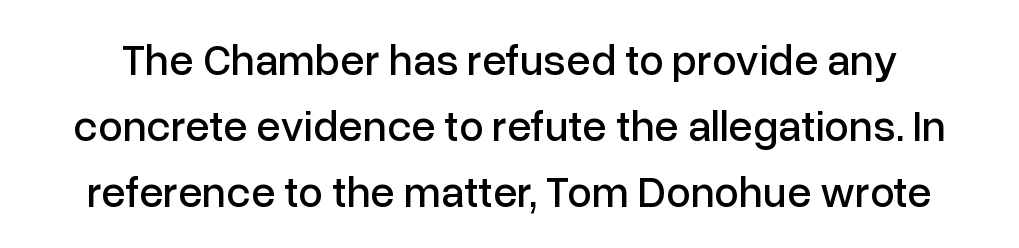
{"serif": "no", "italic": "no", "width": "normal", "stroke_contrast": "low", "x_height": "medium", "monospaced": "no", "underline": "no", "line_spacing": "normal", "line_spacing_ratio": 1.5, "letter_spacing": "normal", "letter_spacing_em": 0.0, "glyph_px": 44}
